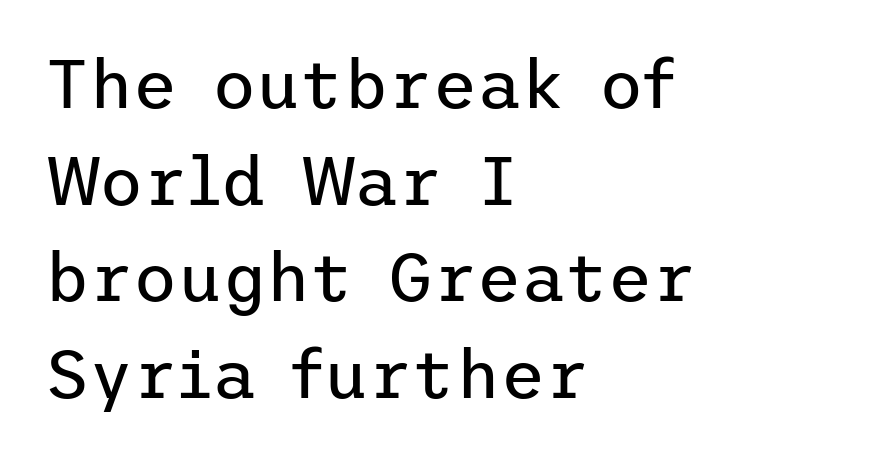
The image shows 68 px regular-weight sans-serif type, upright; set left-aligned, normal line spacing (1.42x), normal letter spacing, not underlined; low stroke contrast and a medium x-height.
